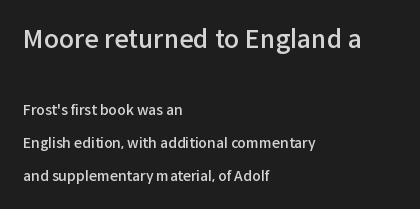
Q: Is the text bold? A: Semi-bold.
Q: Is the text italic (slanted)? A: No, it is upright.
Q: Is the text underlined? A: No.
Q: How is the paragraph aligned? A: Left-aligned.
Q: Is the spacing between letters normal or unusually wide? A: Normal.
Q: Is the spacing between lines tight, normal or loose? A: Loose.
Q: Which block of text is set in a larger size, the first (top) or the second (bottom)? A: The first (top) one.
